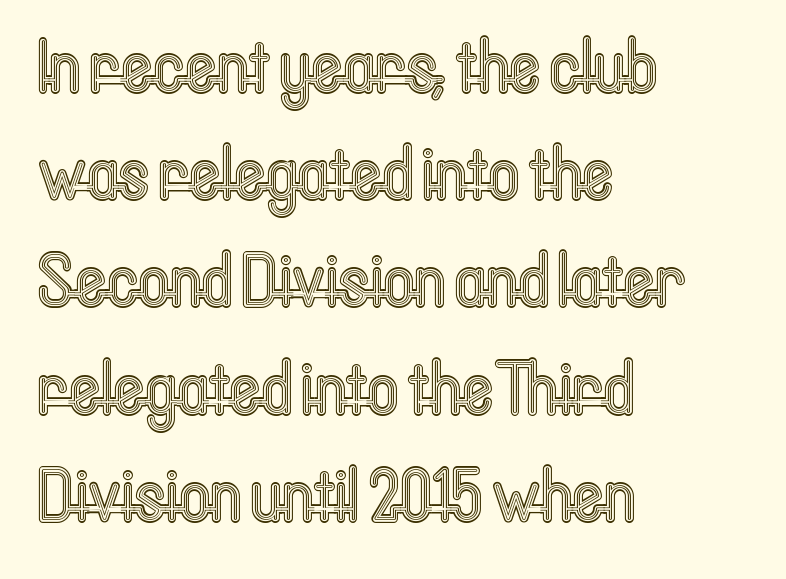
Alignment: flush left. Posture: upright roman. The passage shown is typed in a proportional face where columns would drift. The space directly below the letters is spotless. This rendering leaves character spacing at its baseline value.
